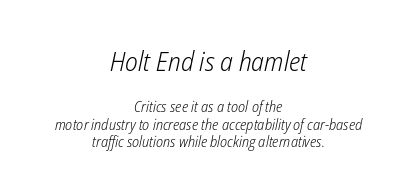
The image shows 27 px text type, italic (leaning right); set centered, line spacing 1.17x, normal letter spacing, not underlined; the first (top) block is 1.8x larger.
